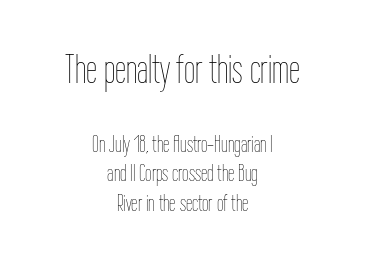
The image shows 40 px thin, condensed type, upright; set centered, normal line spacing (1.29x), normal letter spacing, not underlined; the first (top) block is 1.74x larger; low stroke contrast and a medium x-height.
